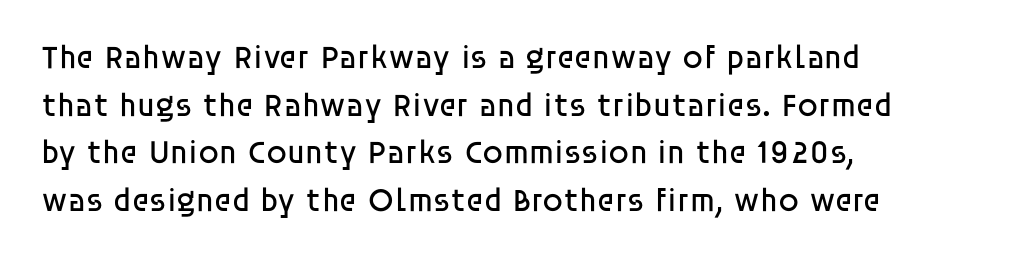
{"serif": "no", "italic": "no", "bold": "no", "weight": "regular", "width": "normal", "stroke_contrast": "low", "x_height": "large", "monospaced": "no", "underline": "no", "align": "left", "line_spacing": "normal", "line_spacing_ratio": 1.44, "letter_spacing": "normal", "letter_spacing_em": 0.0, "glyph_px": 33}
